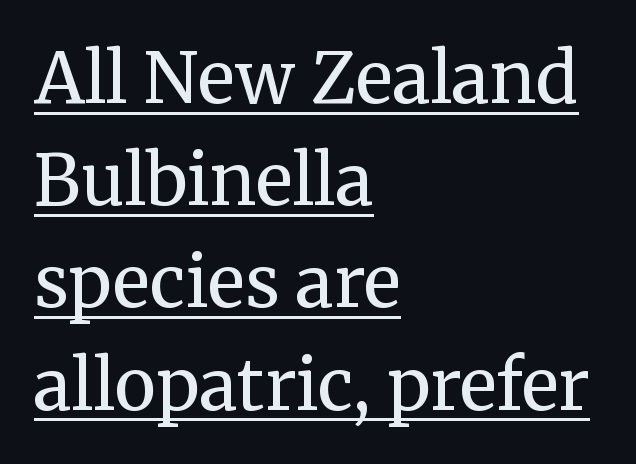
Like a heading marked for emphasis, these lines bear an underscore. Students, observe: this is what conventionally led text looks like. Designer's note — italics off, roman on. Varying glyph widths throughout — classic text-font behaviour. Heaviness? Minimal to ordinary, like unemphasized prose. Alignment: flush left.
